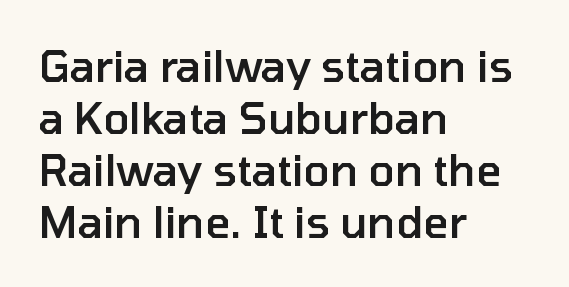
Q: Is the text bold? A: Semi-bold.
Q: Is the text italic (slanted)? A: No, it is upright.
Q: Is the typeface a serif or a sans-serif typeface? A: Sans-serif.
Q: Is the text underlined? A: No.
Q: How is the paragraph aligned? A: Left-aligned.
Q: Is the spacing between letters normal or unusually wide? A: Normal.
Q: Width (condensed, normal, or wide)? A: Normal.
Q: Stroke contrast? A: Low.
Q: x-height? A: Medium.
Q: Monospaced? A: No.
